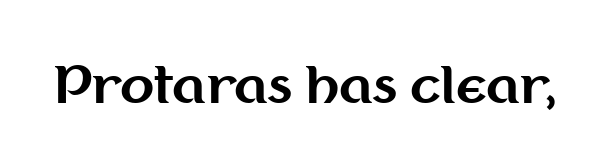
Q: Is the text bold? A: Yes.
Q: Is the text italic (slanted)? A: No, it is upright.
Q: Is the typeface a serif or a sans-serif typeface? A: Sans-serif.
Q: Is the text underlined? A: No.
Q: Is the spacing between letters normal or unusually wide? A: Normal.
Q: Width (condensed, normal, or wide)? A: Normal.
Q: Stroke contrast? A: Medium.
Q: x-height? A: Medium.
Q: Monospaced? A: No.
